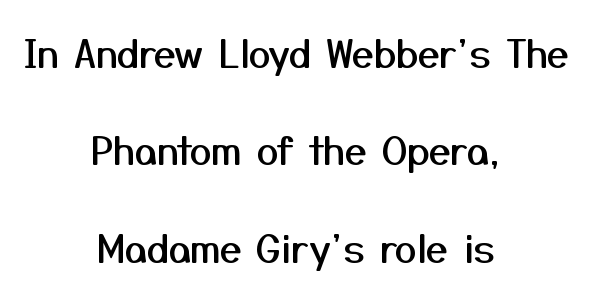
Q: Is the text italic (slanted)? A: No, it is upright.
Q: Is the typeface a serif or a sans-serif typeface? A: Sans-serif.
Q: Is the text underlined? A: No.
Q: How is the paragraph aligned? A: Centered.
Q: Is the spacing between letters normal or unusually wide? A: Normal.
Q: Is the spacing between lines tight, normal or loose? A: Loose.
Q: Width (condensed, normal, or wide)? A: Normal.
Q: Stroke contrast? A: Medium.
Q: x-height? A: Medium.
Q: Monospaced? A: No.
